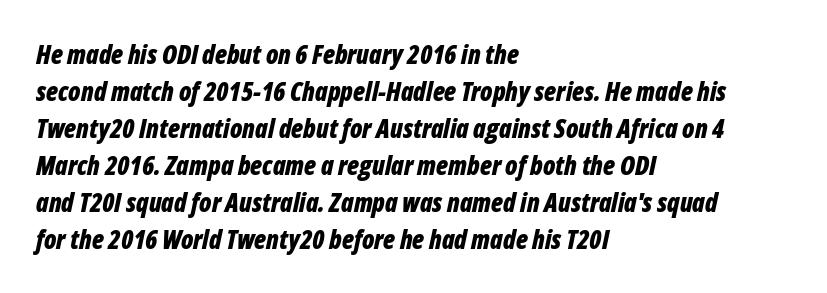
{"italic": "yes", "lean": "right", "slant_degrees": 12, "bold": "yes", "underline": "no", "align": "left", "line_spacing": "normal", "line_spacing_ratio": 1.42, "letter_spacing": "normal", "letter_spacing_em": 0.0, "glyph_px": 26}
